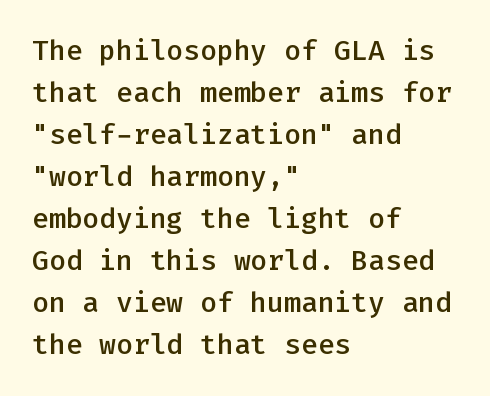
{"serif": "no", "italic": "no", "bold": "semi", "weight": "semibold", "width": "normal", "stroke_contrast": "low", "x_height": "medium", "monospaced": "yes", "underline": "no", "align": "left", "line_spacing": "normal", "line_spacing_ratio": 1.5, "letter_spacing": "normal", "letter_spacing_em": 0.0, "glyph_px": 28}
